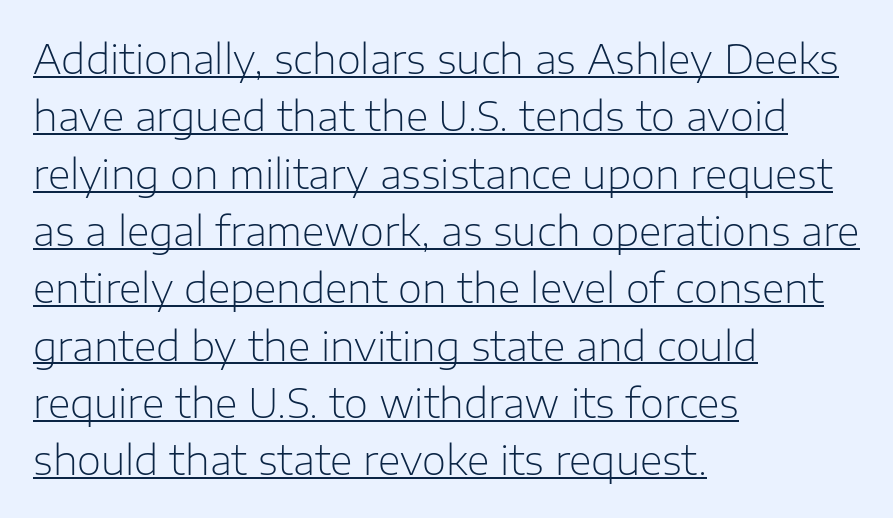
The image shows 39 px light sans-serif type, upright; set left-aligned, normal line spacing (1.47x), normal letter spacing, underlined; low stroke contrast and a medium x-height.
